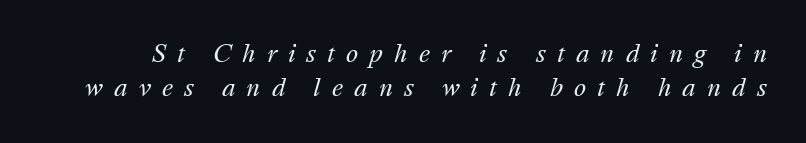
The image shows 23 px text type, italic (leaning right); set normal line spacing (1.5x), unusually wide letter spacing (+0.48 em), not underlined.
